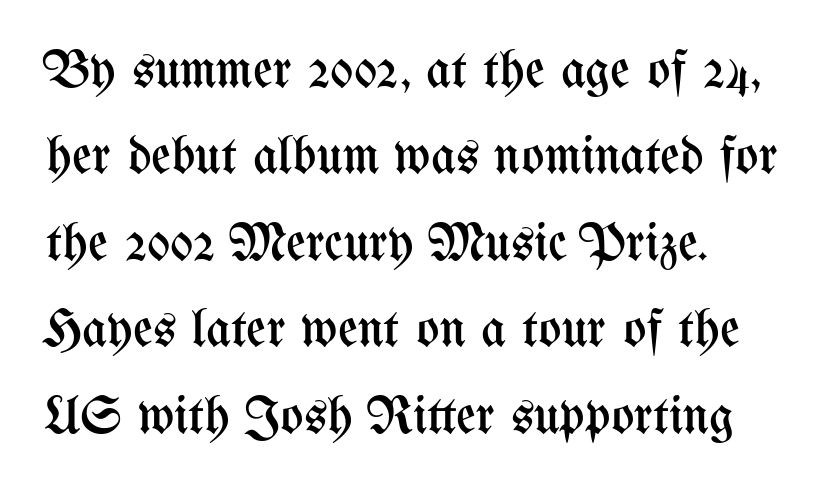
Normally led — the rows are evenly, conventionally spaced. Check under the words: just untouched page. The lines in this sample share a left origin and differ only in where they stop. These glyphs show unthickened strokes, regular width or finer. Tracking value appears to be zero — textbook default spacing. The lettering holds an erect, upright posture throughout.
